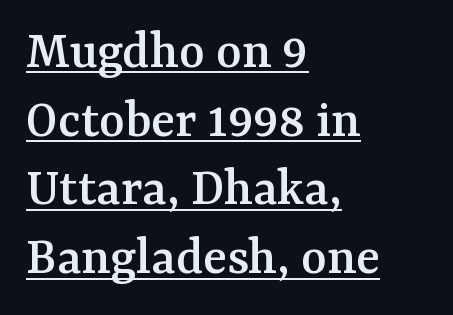
The image shows 55 px serif type, upright; set left-aligned, normal line spacing (1.25x), normal letter spacing, underlined; medium stroke contrast and a medium x-height.
